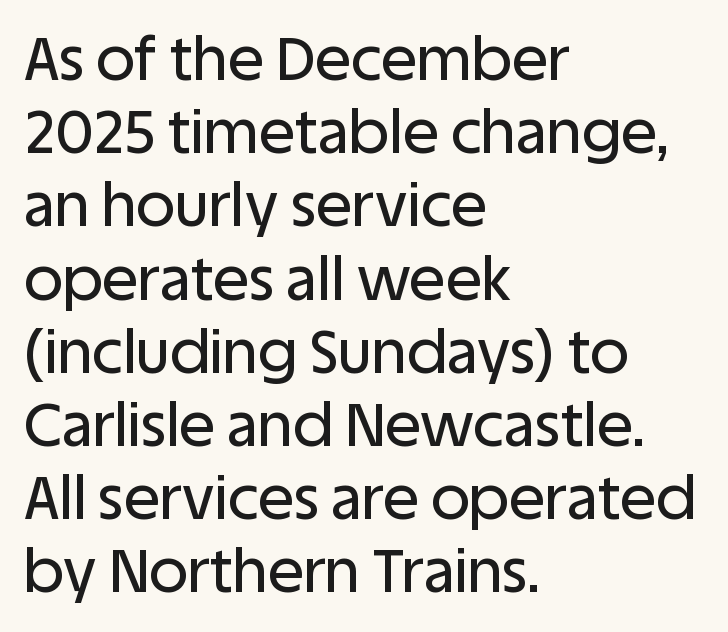
The image shows 60 px sans-serif type, upright; set left-aligned, line spacing 1.22x, normal letter spacing, not underlined; low stroke contrast and a large x-height.
